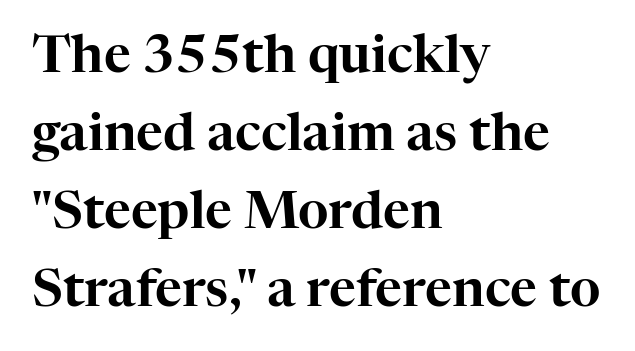
{"serif": "yes", "italic": "no", "width": "normal", "stroke_contrast": "high", "x_height": "medium", "monospaced": "no", "underline": "no", "align": "left", "line_spacing": "normal", "line_spacing_ratio": 1.5, "letter_spacing": "normal", "letter_spacing_em": 0.0, "glyph_px": 52}
